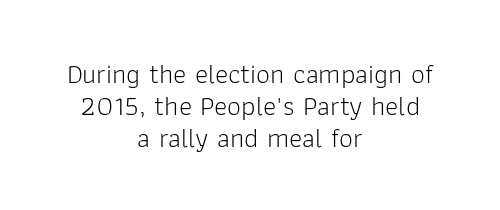
Q: Is the text bold? A: No.
Q: Is the text italic (slanted)? A: No, it is upright.
Q: Is the typeface a serif or a sans-serif typeface? A: Sans-serif.
Q: Is the text underlined? A: No.
Q: How is the paragraph aligned? A: Centered.
Q: Is the spacing between letters normal or unusually wide? A: Normal.
Q: Is the spacing between lines tight, normal or loose? A: Tight.
Q: Width (condensed, normal, or wide)? A: Normal.
Q: Stroke contrast? A: Low.
Q: x-height? A: Medium.
Q: Monospaced? A: No.
